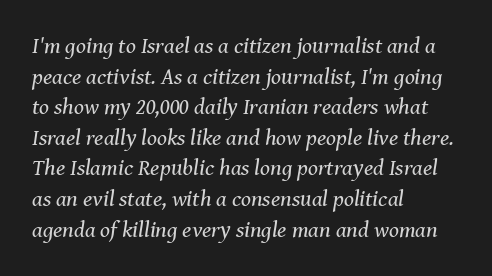
{"italic": "yes", "lean": "right", "slant_degrees": 8, "bold": "no", "underline": "no", "align": "left", "line_spacing": "normal", "line_spacing_ratio": 1.33, "letter_spacing": "normal", "letter_spacing_em": 0.0, "glyph_px": 23}
